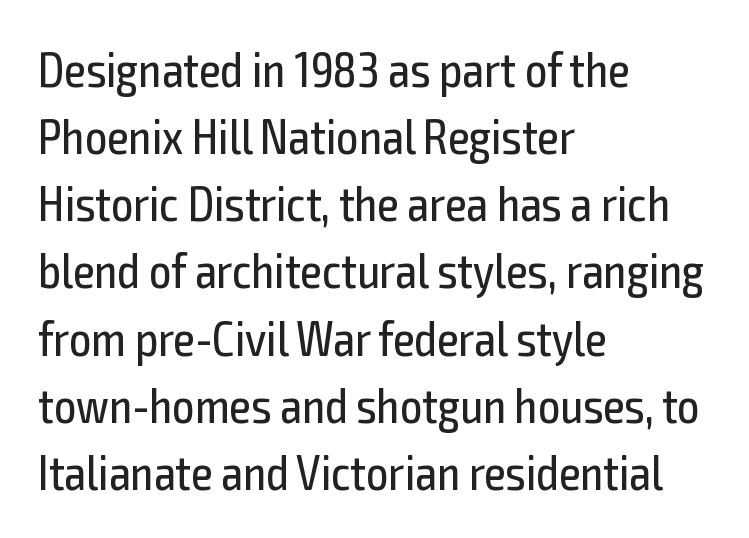
Q: Is the text bold? A: No.
Q: Is the text italic (slanted)? A: No, it is upright.
Q: Is the typeface a serif or a sans-serif typeface? A: Sans-serif.
Q: Is the text underlined? A: No.
Q: How is the paragraph aligned? A: Left-aligned.
Q: Is the spacing between letters normal or unusually wide? A: Normal.
Q: Is the spacing between lines tight, normal or loose? A: Normal.
Q: Width (condensed, normal, or wide)? A: Condensed.
Q: x-height? A: Medium.
Q: Monospaced? A: No.
